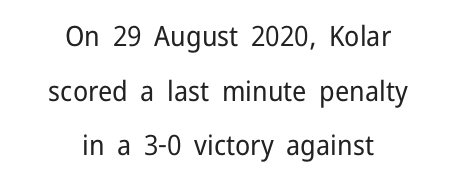
{"serif": "no", "italic": "no", "bold": "no", "weight": "regular", "width": "normal", "stroke_contrast": "low", "x_height": "medium", "monospaced": "no", "underline": "no", "align": "center", "line_spacing": "loose", "line_spacing_ratio": 1.95, "letter_spacing": "normal", "letter_spacing_em": 0.0, "glyph_px": 28}
